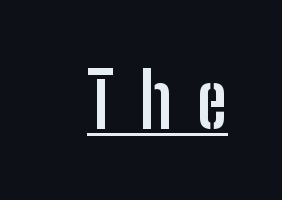
The image shows 75 px semibold, condensed sans-serif type, upright; set unusually wide letter spacing (+0.34 em), underlined; low stroke contrast and a medium x-height.
